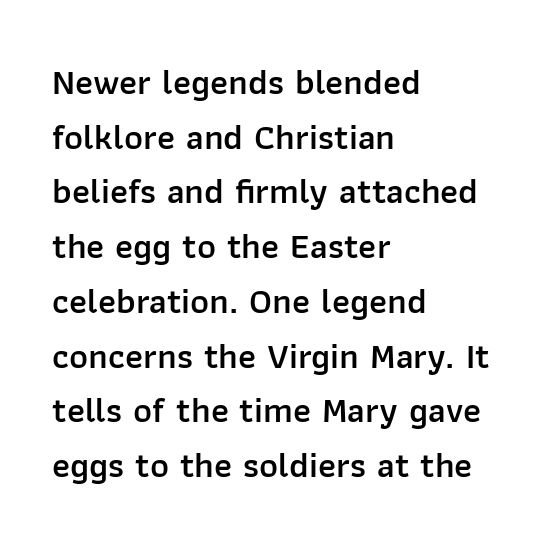
The image shows 36 px semibold sans-serif type, upright; set left-aligned, normal line spacing (1.52x), normal letter spacing, not underlined; low stroke contrast and a medium x-height.
